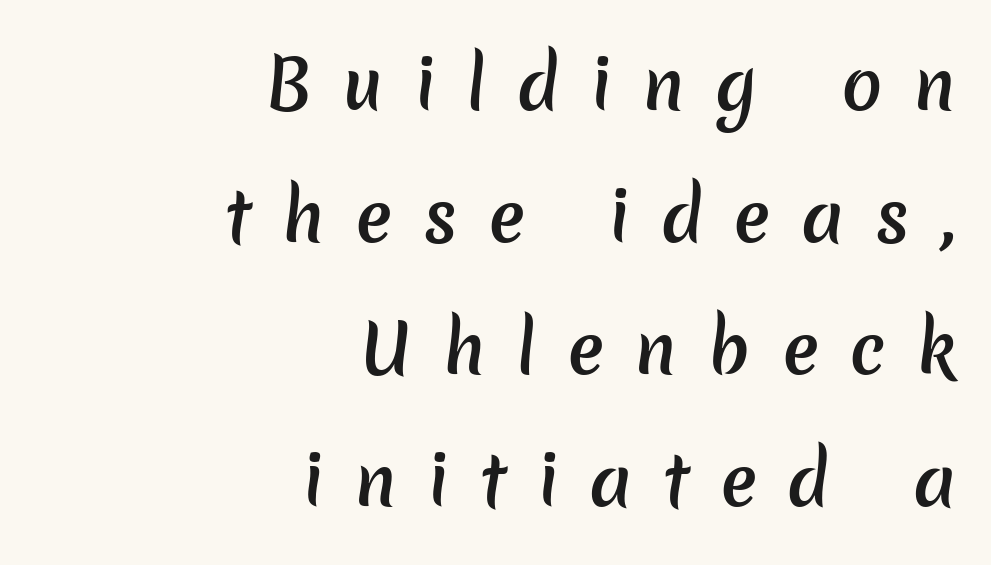
The image shows 68 px semibold sans-serif type; set right-aligned, loose line spacing (1.94x), unusually wide letter spacing (+0.45 em), not underlined; low stroke contrast and a medium x-height.
